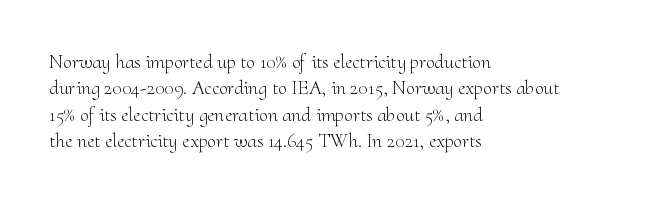
Characters remain perfectly vertical along every line. Rows of type keep a routine distance in the vertical direction. The face looks like a standard text weight, possibly lighter. Letter spacing: default. Each row of text sits above clean, open space.
